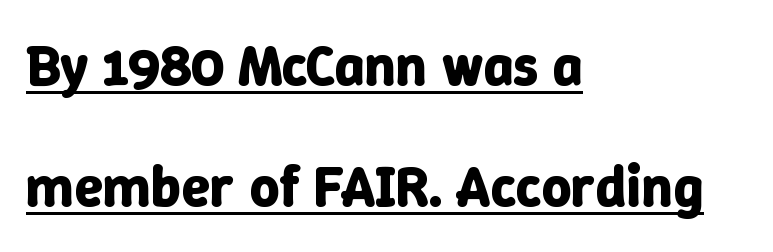
Heavy, bold letterforms. Notice how the passage keeps a crisp vertical edge on the left only. You could fit nearly another row in the gap between these rows. Here the designer chose a conventional face with non-uniform glyph widths.
